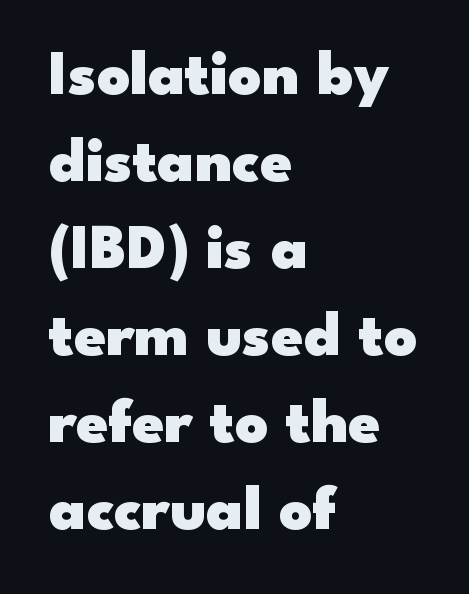
Descenders are the only things crossing below the line. The type sits square on the baseline with zero lean. I'd describe the lettering as bold — thick and assertive. Type style note: lacks serifs.
